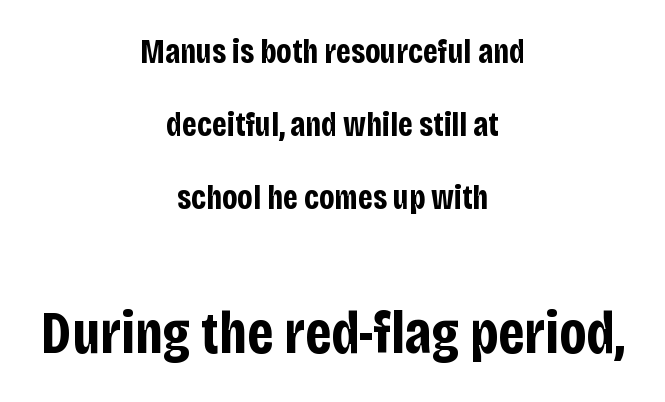
Unmarked baselines from the first word to the last. Spacing verdict: proportional, widths tailored to each character. Is there much room between lines? Yes — plenty of vertical air separates them. Glyph-to-glyph distance matches everyday printed text. Top chunk: small. Bottom chunk: large. Compared with an ordinary text face, these strokes are far heavier — a full bold.
